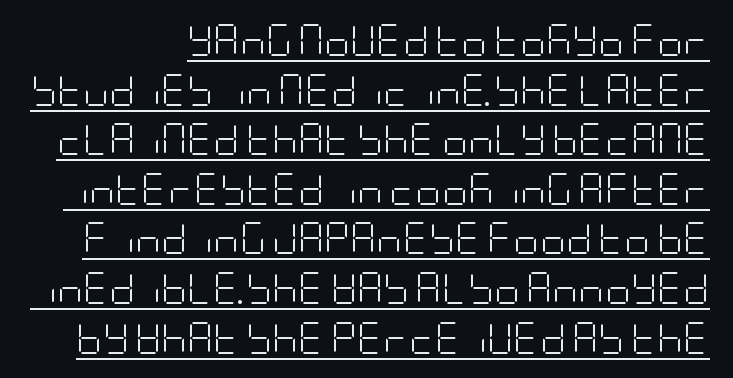
Q: Is the text bold? A: No.
Q: Is the text italic (slanted)? A: No, it is upright.
Q: Is the typeface a serif or a sans-serif typeface? A: Sans-serif.
Q: Is the text underlined? A: Yes.
Q: Is the spacing between letters normal or unusually wide? A: Normal.
Q: Is the spacing between lines tight, normal or loose? A: Normal.
Q: Width (condensed, normal, or wide)? A: Condensed.
Q: Stroke contrast? A: Low.
Q: x-height? A: Large.
